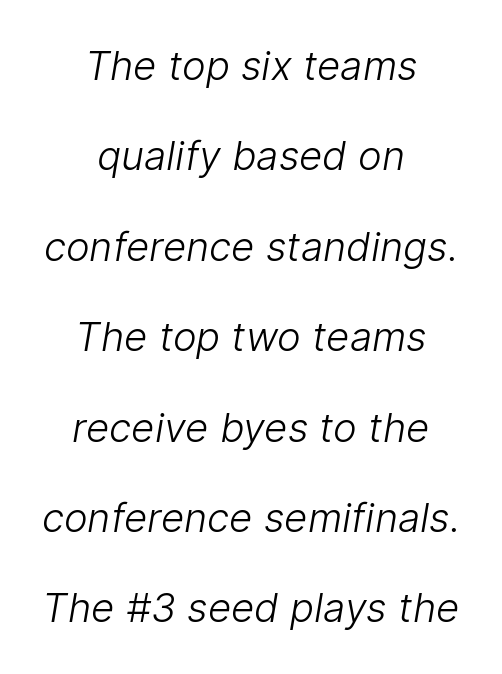
The face used here is proportionally spaced, like ordinary book or web type. Look at the tracking — it's just the regular setting, nothing added. Typographically, this falls in the sans-serif category. Each new line begins a long way beneath the previous one. These glyphs show unthickened strokes, regular width or finer. The foot of each line stays bare and open.
